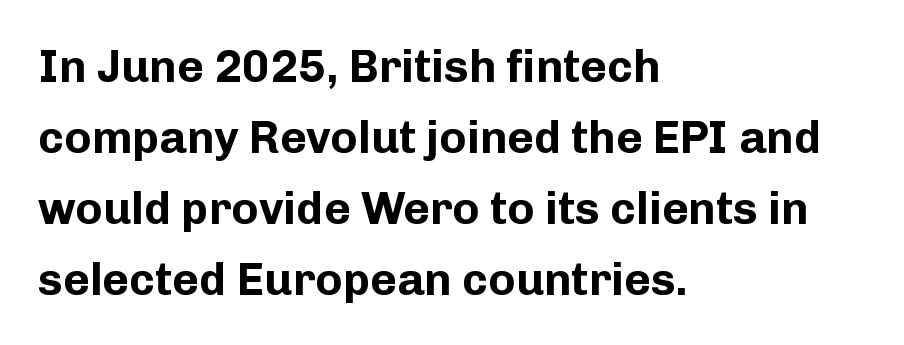
What weight is shown? A full bold with thick strokes. Here the glyphs are tracked normally, forming tight word shapes. The letters carry no serifs — their stems end cleanly without finishing strokes. The rag falls on the right side of this text block.
